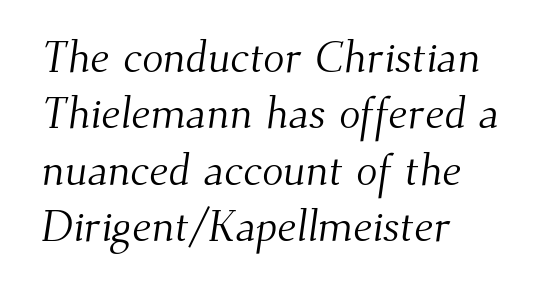
{"serif": "yes", "bold": "no", "weight": "light", "width": "normal", "stroke_contrast": "medium", "x_height": "small", "monospaced": "no", "underline": "no", "align": "left", "line_spacing": "normal", "line_spacing_ratio": 1.28, "letter_spacing": "normal", "letter_spacing_em": 0.0, "glyph_px": 44}
